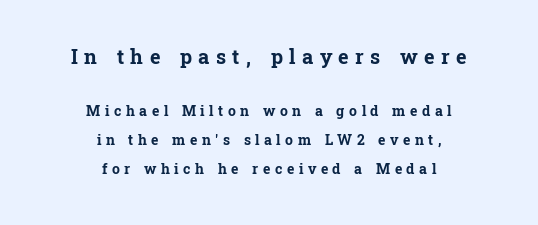
{"italic": "no", "bold": "yes", "underline": "no", "align": "center", "line_spacing": "loose", "line_spacing_ratio": 2.08, "letter_spacing": "wide", "letter_spacing_em": 0.32, "larger_block": "first", "size_ratio": 1.43, "glyph_px": 20}
